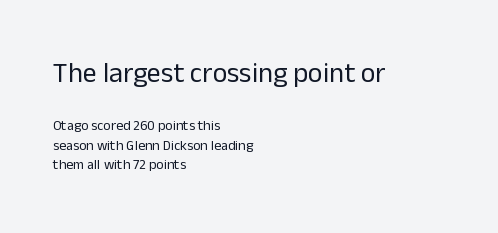
Are there feet on the stems? There aren't — it's a sans. Reading top to bottom, the characters get smaller at the block break. Horizontally, the lines are justified to the leading edge only. In terms of letterspacing, this is plain default setting. The cut favours lightness, reaching ordinary text weight at its darkest. Do the characters align in a grid? No, the font is proportional.
